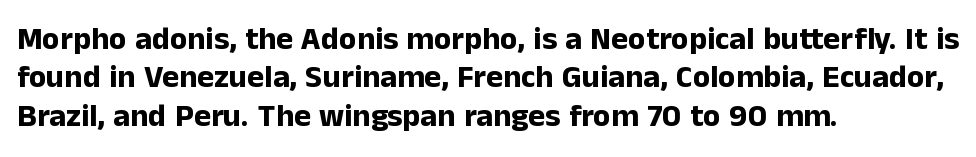
Each word holds together tightly as a unit, with standard inter-letter gaps. Strong, thick strokes mark this as bold type. The text was rendered using a sans face with plain stroke endings. Anything drawn beneath the words? Only blank space. Quick note: not italic, upright.
